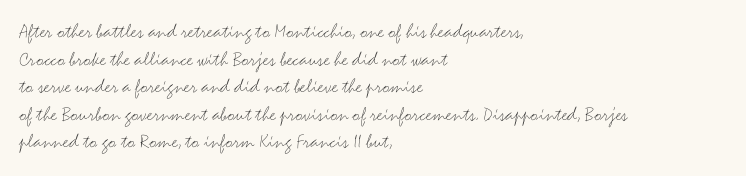
{"bold": "no", "underline": "no", "align": "left", "line_spacing": "normal", "line_spacing_ratio": 1.31, "letter_spacing": "normal", "letter_spacing_em": 0.0, "glyph_px": 21}
